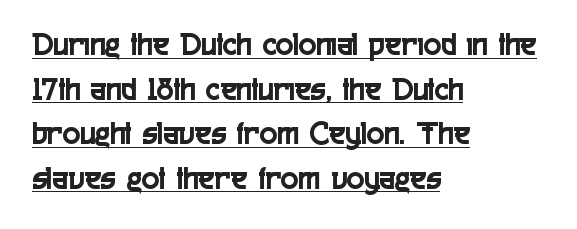
The image shows 33 px condensed sans-serif type, upright; set left-aligned, normal line spacing (1.35x), normal letter spacing, underlined; a medium x-height.
